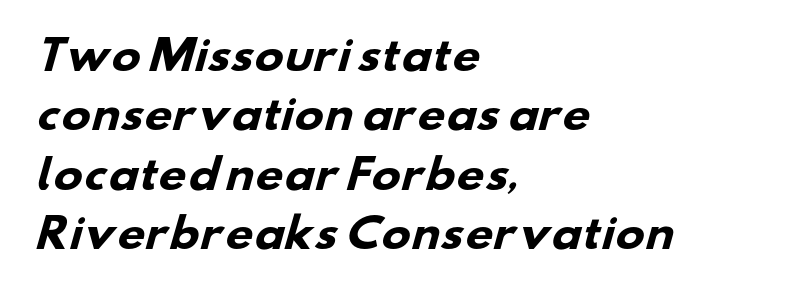
The image shows 39 px heavy, wide sans-serif type; set left-aligned, normal line spacing (1.52x), normal letter spacing, not underlined; low stroke contrast and a small x-height.
